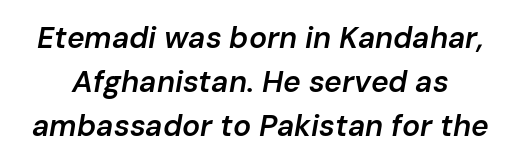
Q: Is the text bold? A: Semi-bold.
Q: Is the text italic (slanted)? A: Yes, it leans right by about 10 degrees.
Q: Is the text underlined? A: No.
Q: Is the spacing between letters normal or unusually wide? A: Normal.
Q: Is the spacing between lines tight, normal or loose? A: Normal.
Q: Width (condensed, normal, or wide)? A: Normal.
Q: Stroke contrast? A: Low.
Q: x-height? A: Medium.
Q: Monospaced? A: No.
